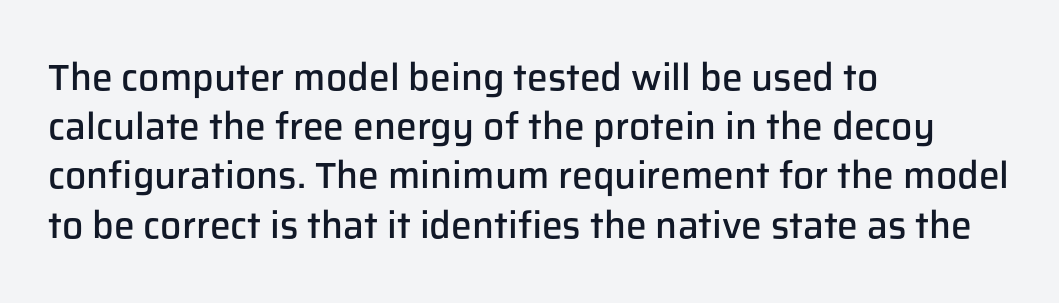
The image shows 37 px semibold sans-serif type, upright; set left-aligned, normal line spacing (1.33x), normal letter spacing, not underlined; low stroke contrast and a medium x-height.
